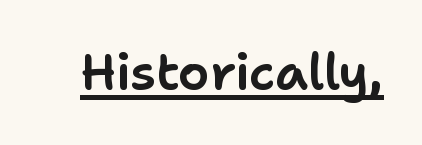
The image shows 50 px sans-serif type, upright; set normal letter spacing, underlined; low stroke contrast and a medium x-height.
